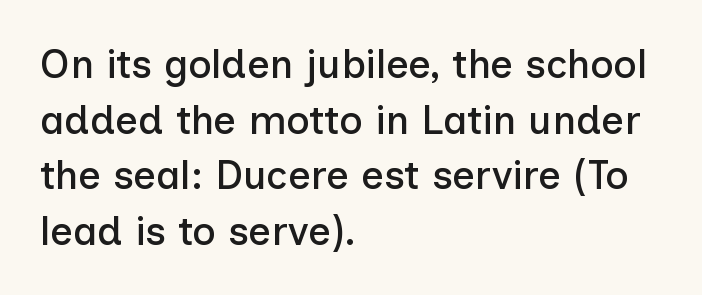
{"serif": "no", "italic": "no", "width": "normal", "stroke_contrast": "low", "x_height": "medium", "monospaced": "no", "underline": "no", "align": "left", "line_spacing": "normal", "line_spacing_ratio": 1.39, "letter_spacing": "normal", "letter_spacing_em": 0.0, "glyph_px": 40}
